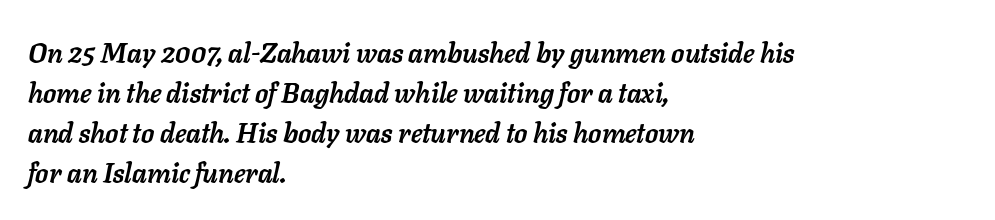
Weight: bold. The paragraph shown leans on its left margin. Quick note: underline off. A typesetter would mark this as italic. The letters sit at their default tracking, neither squeezed nor spread. This sample keeps an unexceptional amount of space between lines.
